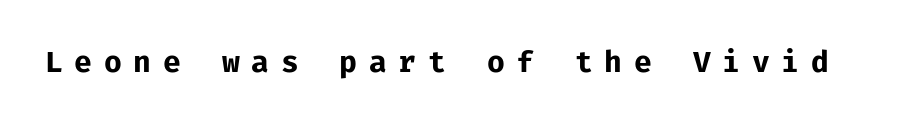
{"serif": "no", "italic": "no", "bold": "yes", "weight": "bold", "width": "normal", "stroke_contrast": "low", "x_height": "medium", "monospaced": "yes", "underline": "no", "letter_spacing": "wide", "letter_spacing_em": 0.4, "glyph_px": 29}
